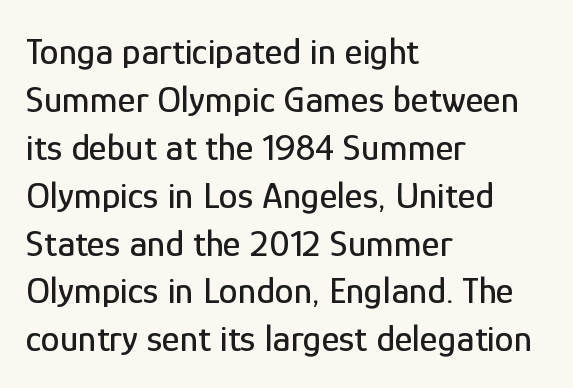
{"serif": "no", "italic": "no", "width": "condensed", "stroke_contrast": "low", "x_height": "medium", "monospaced": "no", "underline": "no", "align": "left", "line_spacing": "normal", "line_spacing_ratio": 1.26, "letter_spacing": "normal", "letter_spacing_em": 0.0, "glyph_px": 38}
